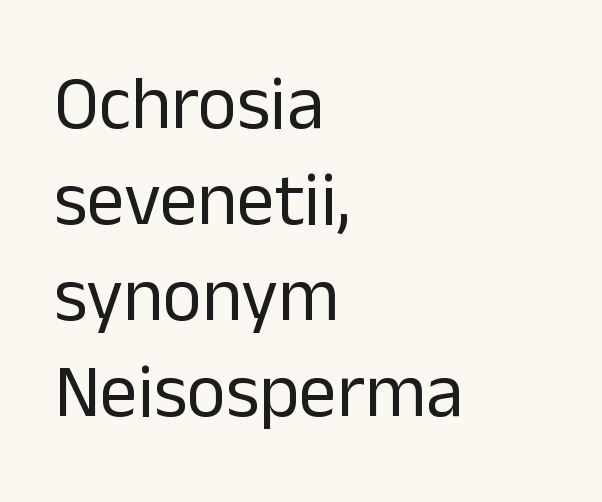
Vertical spacing — default. You could not count columns in this text — the font is proportionally spaced. The type family on display is of the sans-serif kind. The characters are drawn with everyday or finer stroke widths.
